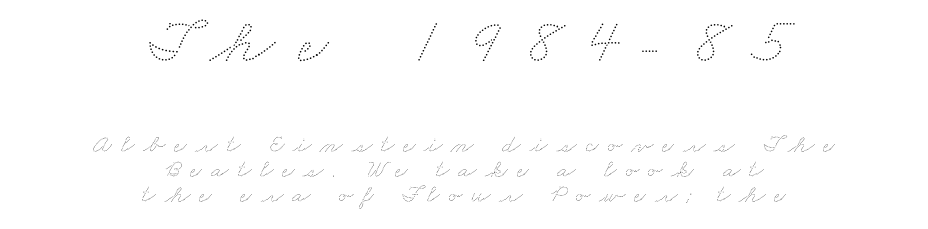
{"bold": "no", "weight": "thin", "width": "wide", "stroke_contrast": "medium", "x_height": "small", "monospaced": "no", "underline": "no", "align": "center", "line_spacing": "tight", "line_spacing_ratio": 0.97, "letter_spacing": "wide", "letter_spacing_em": 0.35, "larger_block": "first", "size_ratio": 2.54, "glyph_px": 66}
